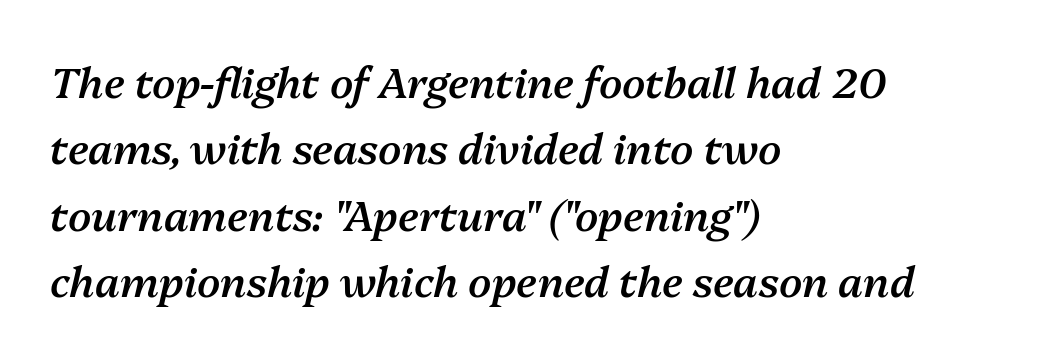
{"italic": "yes", "lean": "right", "slant_degrees": 13, "bold": "semi", "weight": "semibold", "width": "normal", "stroke_contrast": "medium", "x_height": "medium", "monospaced": "no", "underline": "no", "align": "left", "line_spacing": "normal", "line_spacing_ratio": 1.58, "letter_spacing": "normal", "letter_spacing_em": 0.0, "glyph_px": 42}
